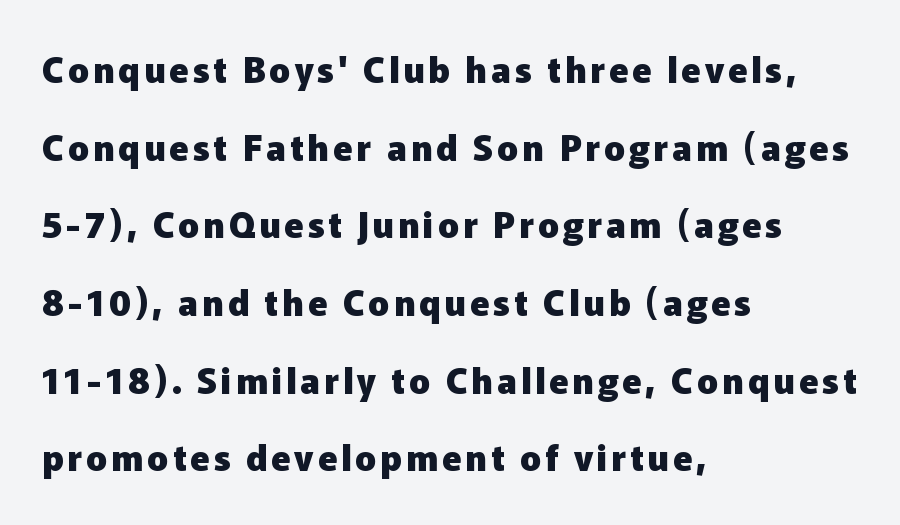
Q: Is the text bold? A: Yes.
Q: Is the text italic (slanted)? A: No, it is upright.
Q: Is the typeface a serif or a sans-serif typeface? A: Sans-serif.
Q: Is the text underlined? A: No.
Q: How is the paragraph aligned? A: Left-aligned.
Q: Is the spacing between lines tight, normal or loose? A: Loose.
Q: Width (condensed, normal, or wide)? A: Normal.
Q: Stroke contrast? A: Low.
Q: x-height? A: Medium.
Q: Monospaced? A: No.
